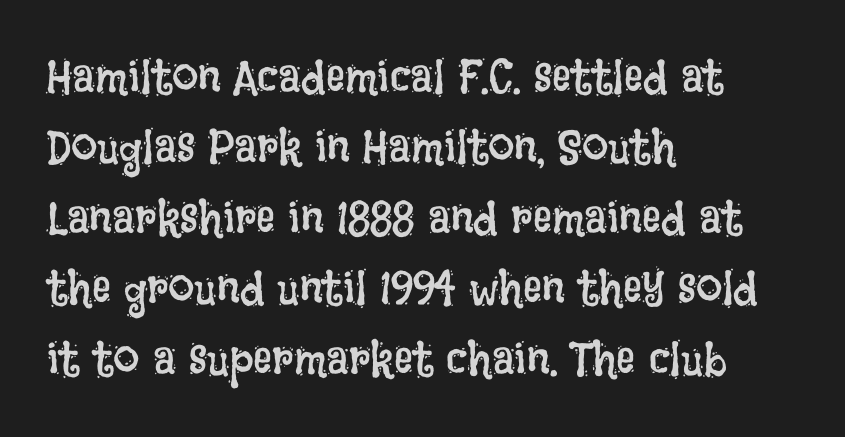
Line spacing here is normal. Think of a printed novel: that variable character pitch is what you see here. Posture: upright roman. Short and long lines alike share a common starting point at left. Underline: absent.
